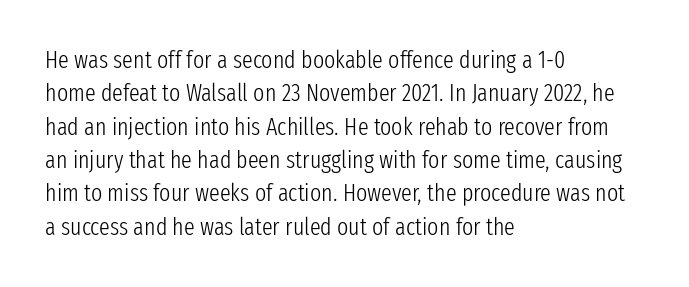
{"italic": "no", "bold": "no", "underline": "no", "align": "left", "line_spacing": "normal", "line_spacing_ratio": 1.39, "letter_spacing": "normal", "letter_spacing_em": 0.0, "glyph_px": 24}
